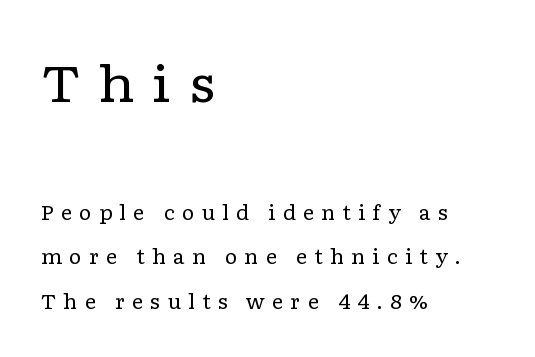
Rendered with straight, roman letterforms. Top chunk: large. Bottom chunk: small. There is plenty of visible air inserted between adjacent glyphs. Where is the straight margin? On the left. Only glyphs here, with clear space below each row.
